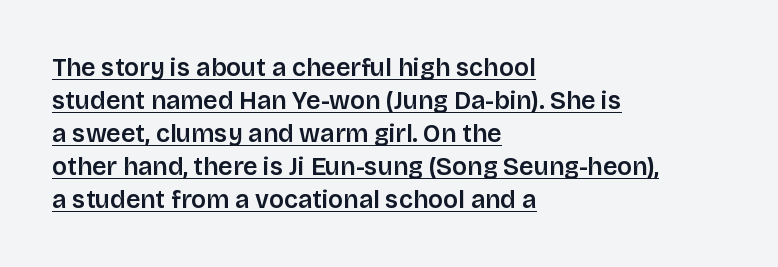
The image shows 25 px text type, upright; set left-aligned, normal line spacing (1.32x), normal letter spacing, underlined.
